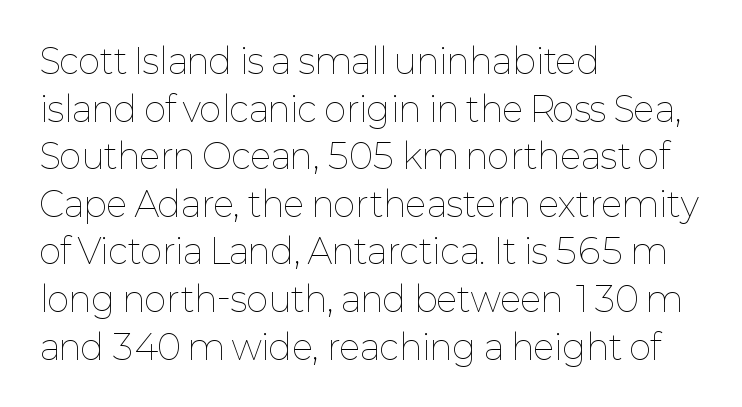
A typesetter would call this zero additional tracking. Decoration check: the copy has no underline. Counters stay open thanks to moderate or lighter strokes. Note the varied advance widths — an 'i' is clearly narrower than an 'm'. The font's upright variant was chosen for this text. What's the leading like? Ordinary, nothing unusual.
